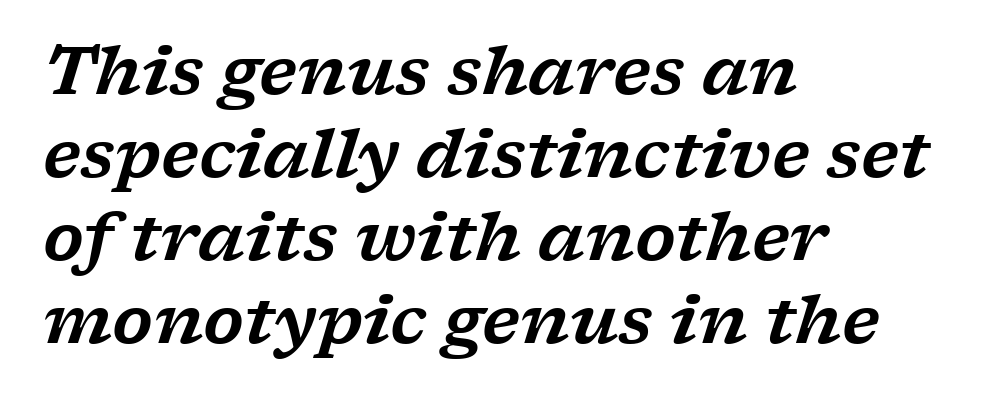
Q: Is the text italic (slanted)? A: Yes, it leans right by about 17 degrees.
Q: Is the typeface a serif or a sans-serif typeface? A: Serif.
Q: Is the text underlined? A: No.
Q: How is the paragraph aligned? A: Left-aligned.
Q: Is the spacing between letters normal or unusually wide? A: Normal.
Q: Is the spacing between lines tight, normal or loose? A: Normal.
Q: Width (condensed, normal, or wide)? A: Wide.
Q: Stroke contrast? A: Low.
Q: x-height? A: Medium.
Q: Monospaced? A: No.
